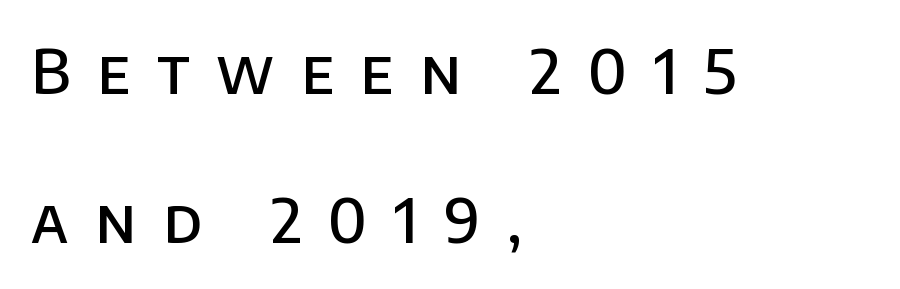
Q: Is the text bold? A: Semi-bold.
Q: Is the text italic (slanted)? A: No, it is upright.
Q: Is the typeface a serif or a sans-serif typeface? A: Sans-serif.
Q: Is the text underlined? A: No.
Q: How is the paragraph aligned? A: Left-aligned.
Q: Is the spacing between letters normal or unusually wide? A: Unusually wide.
Q: Is the spacing between lines tight, normal or loose? A: Loose.
Q: Width (condensed, normal, or wide)? A: Normal.
Q: Stroke contrast? A: Low.
Q: x-height? A: Large.
Q: Monospaced? A: No.
